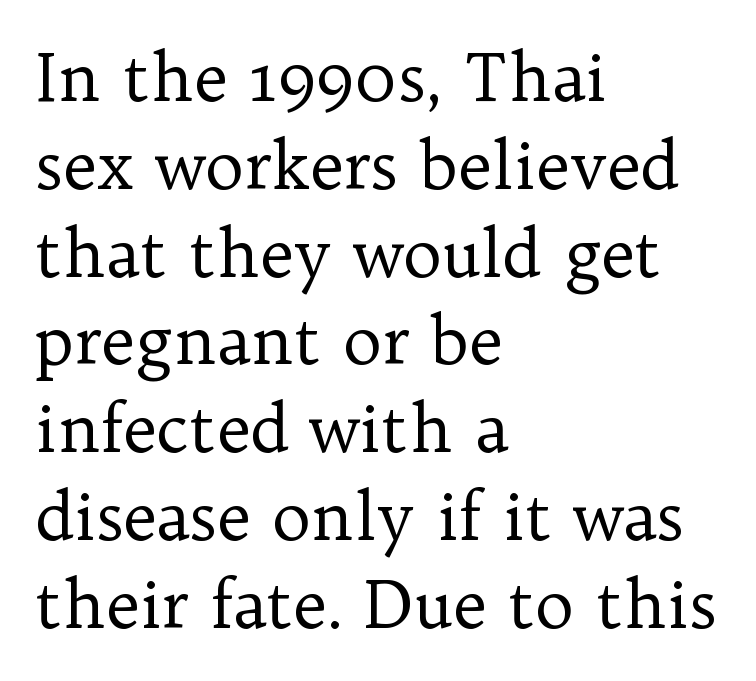
The image shows 66 px regular-weight serif type, upright; set left-aligned, normal line spacing (1.33x), normal letter spacing, not underlined; low stroke contrast and a medium x-height.
